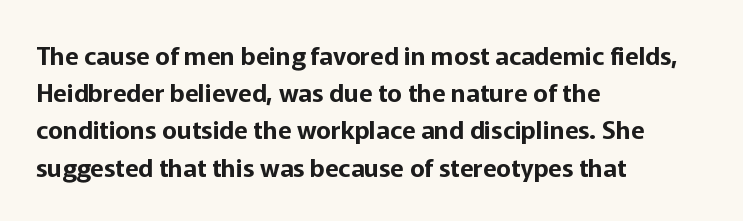
{"italic": "no", "underline": "no", "align": "left", "line_spacing": "normal", "line_spacing_ratio": 1.49, "letter_spacing": "normal", "letter_spacing_em": 0.0, "glyph_px": 25}
